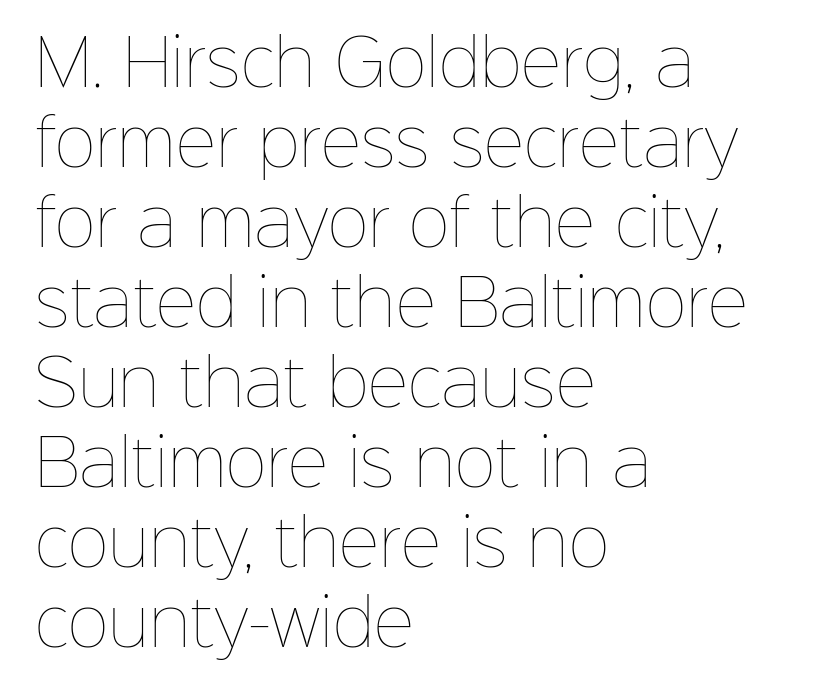
Caption: multi-line text, flush left, ragged right. Nobody touched the tracking dial on this one. The specimen reads as upright at a glance. The designer left line spacing at the default. Character widths vary here, with narrow letters taking less room than wide ones. Each row of text sits above clean, open space.
